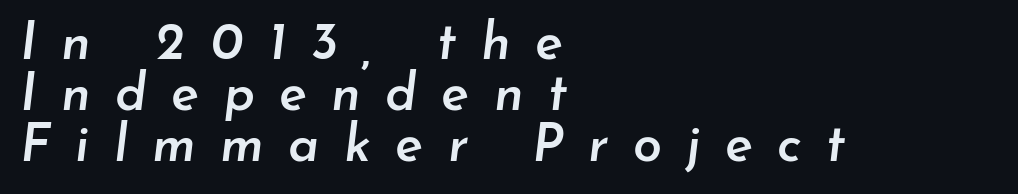
The image shows 52 px semibold type, italic (leaning right); set left-aligned, tight line spacing (0.98x), unusually wide letter spacing (+0.47 em), not underlined; low stroke contrast and a small x-height.
